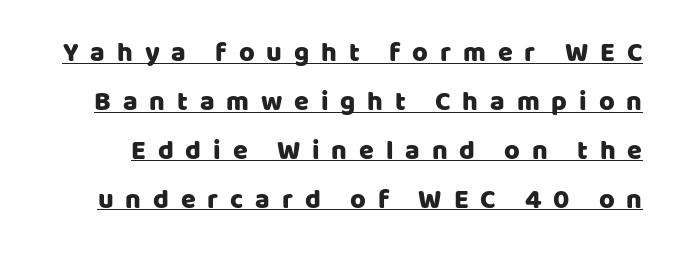
{"italic": "no", "underline": "yes", "line_spacing_ratio": 1.81, "letter_spacing": "wide", "letter_spacing_em": 0.44, "glyph_px": 27}
